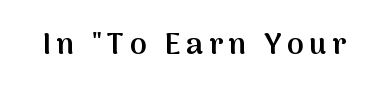
The font family rendered here belongs to the sans-serif group. Words float on clear page, feet unadorned. A typesetter would call this proportional, since set widths differ per character. Posture: vertical. The characters look somewhat weighty, a semibold short of true bold.
